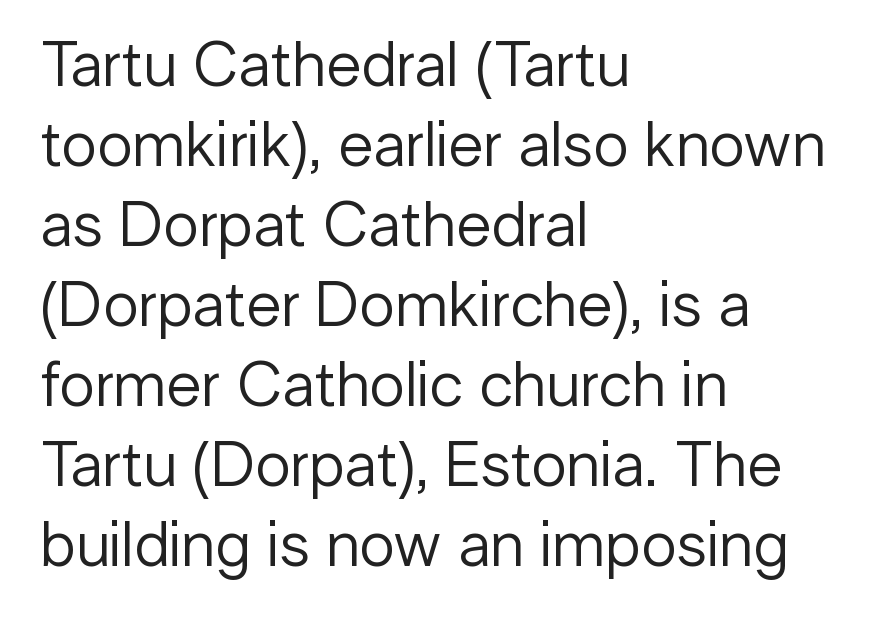
Q: Is the text bold? A: No.
Q: Is the text italic (slanted)? A: No, it is upright.
Q: Is the typeface a serif or a sans-serif typeface? A: Sans-serif.
Q: Is the text underlined? A: No.
Q: How is the paragraph aligned? A: Left-aligned.
Q: Is the spacing between letters normal or unusually wide? A: Normal.
Q: Is the spacing between lines tight, normal or loose? A: Normal.
Q: Width (condensed, normal, or wide)? A: Normal.
Q: Stroke contrast? A: Low.
Q: x-height? A: Medium.
Q: Monospaced? A: No.
